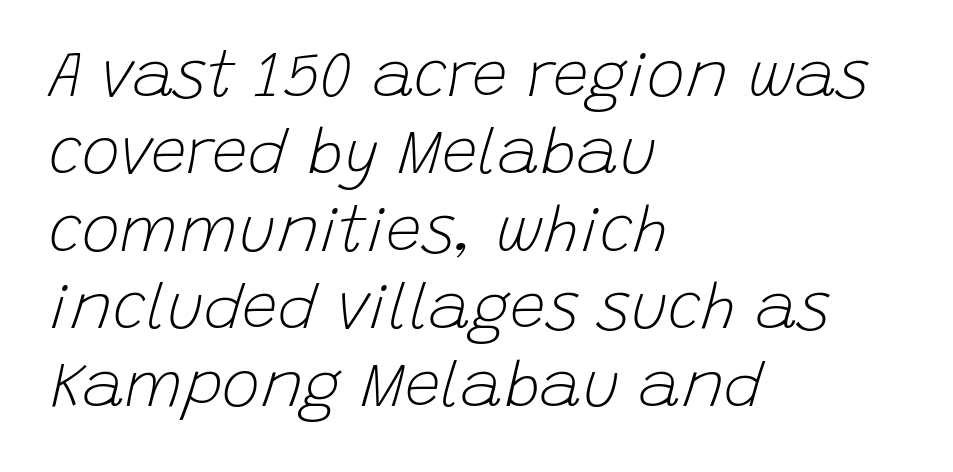
No heavy texture on the line: the type isn't bold. Yep, that's italic — everything's leaning. All the whitespace from short lines collects on the right. The horizontal fit of the characters is conventional and even. Proportional: the letters do not fall into vertical columns.
